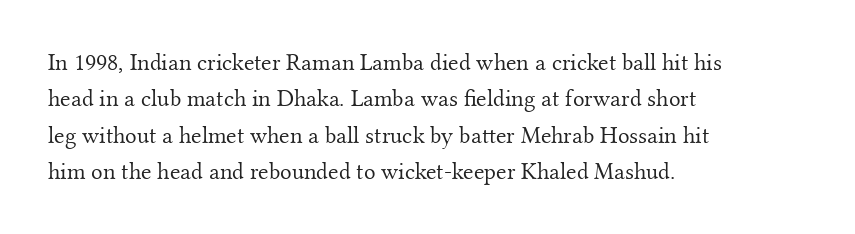
Q: Is the text bold? A: No.
Q: Is the text italic (slanted)? A: No, it is upright.
Q: Is the text underlined? A: No.
Q: How is the paragraph aligned? A: Left-aligned.
Q: Is the spacing between letters normal or unusually wide? A: Normal.
Q: Is the spacing between lines tight, normal or loose? A: Normal.
